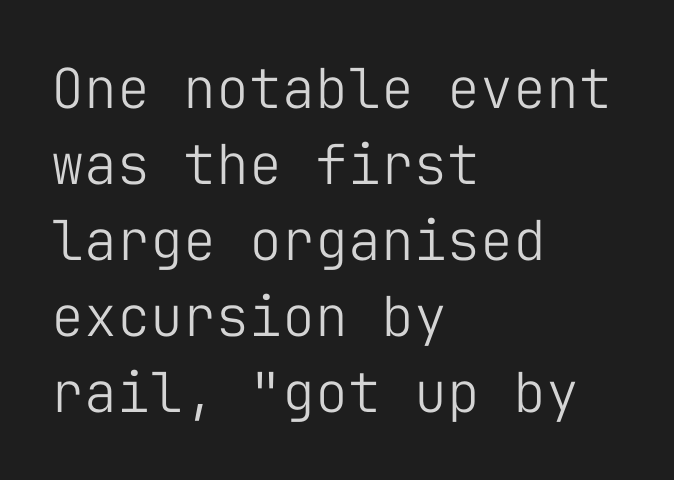
{"serif": "no", "italic": "no", "bold": "no", "weight": "light", "width": "normal", "stroke_contrast": "low", "x_height": "medium", "monospaced": "yes", "underline": "no", "align": "left", "line_spacing": "normal", "line_spacing_ratio": 1.38, "letter_spacing": "normal", "letter_spacing_em": 0.0, "glyph_px": 55}
